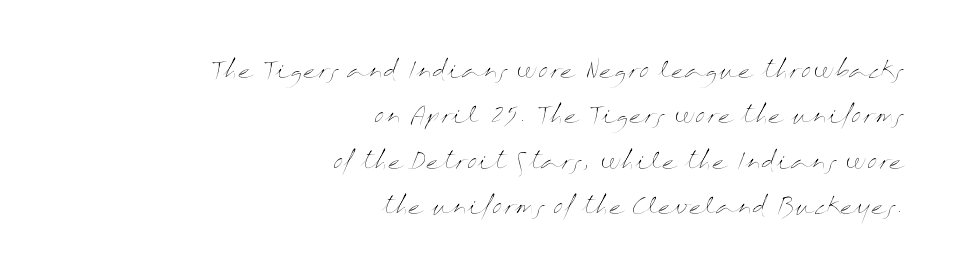
{"bold": "no", "underline": "no", "align": "right", "line_spacing": "loose", "line_spacing_ratio": 1.97, "letter_spacing": "normal", "letter_spacing_em": 0.0, "glyph_px": 23}
